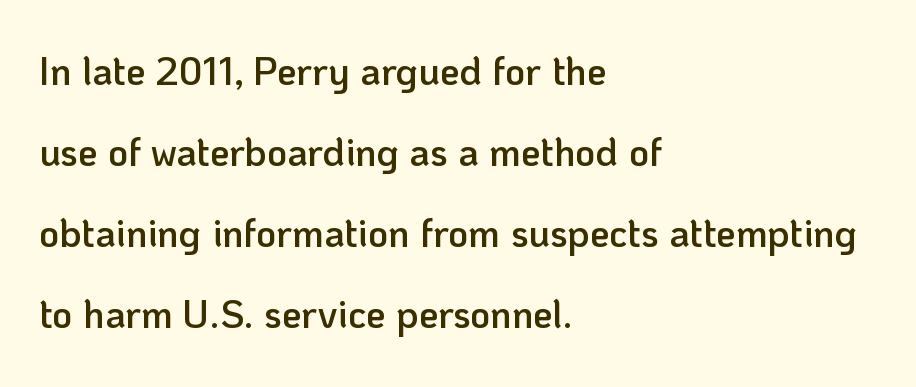
Q: Is the text bold? A: Semi-bold.
Q: Is the text italic (slanted)? A: No, it is upright.
Q: Is the typeface a serif or a sans-serif typeface? A: Sans-serif.
Q: Is the text underlined? A: No.
Q: How is the paragraph aligned? A: Left-aligned.
Q: Is the spacing between letters normal or unusually wide? A: Normal.
Q: Is the spacing between lines tight, normal or loose? A: Loose.
Q: Width (condensed, normal, or wide)? A: Normal.
Q: Stroke contrast? A: Low.
Q: x-height? A: Medium.
Q: Monospaced? A: No.
